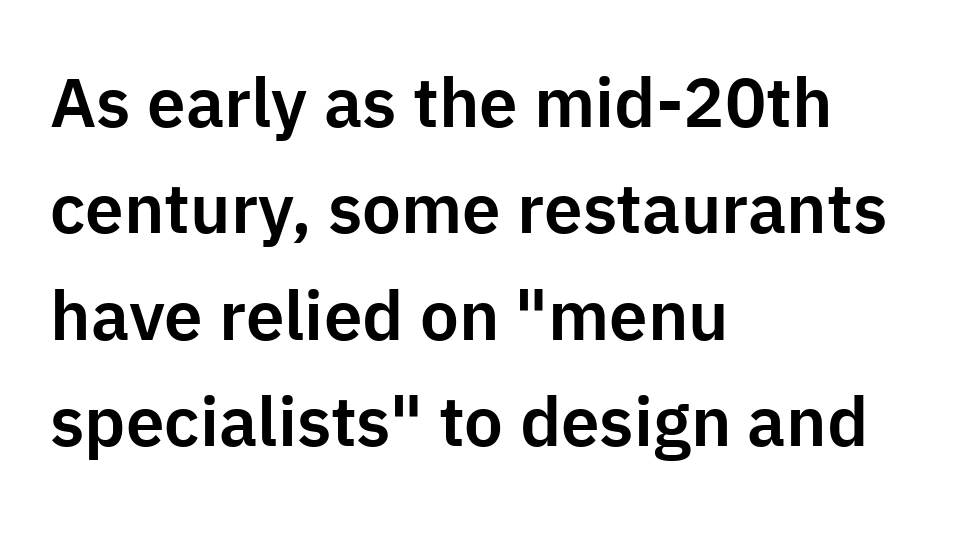
Q: Is the text italic (slanted)? A: No, it is upright.
Q: Is the typeface a serif or a sans-serif typeface? A: Sans-serif.
Q: Is the text underlined? A: No.
Q: How is the paragraph aligned? A: Left-aligned.
Q: Is the spacing between letters normal or unusually wide? A: Normal.
Q: Is the spacing between lines tight, normal or loose? A: Normal.
Q: Width (condensed, normal, or wide)? A: Normal.
Q: Stroke contrast? A: Low.
Q: x-height? A: Medium.
Q: Monospaced? A: No.
